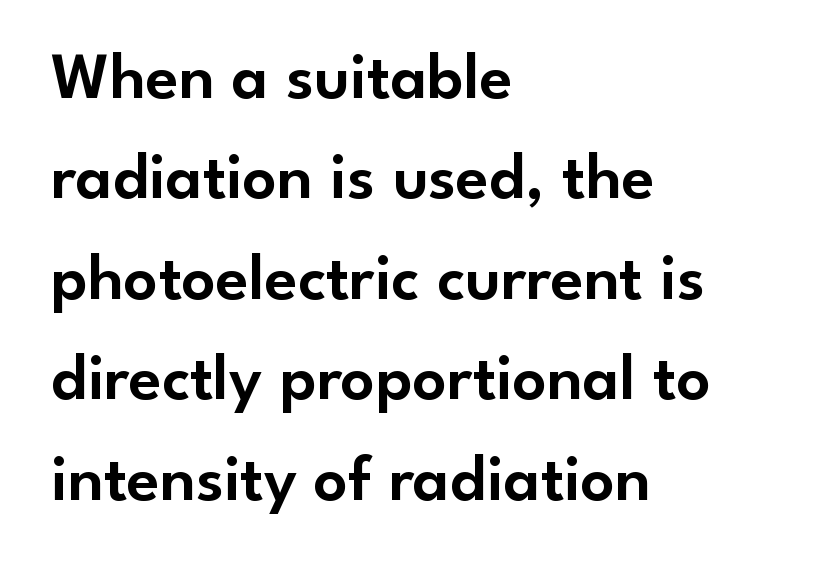
In terms of leading, this rendering sits right in the middle. The type sits square on the baseline with zero lean. Horizontal alignment here is leftward, the default for most running prose. Underline: absent.
